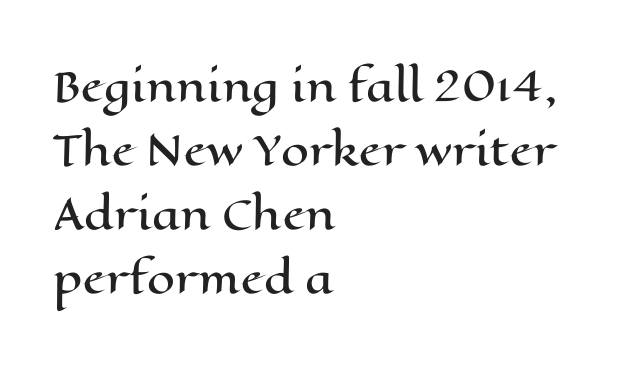
The image shows 40 px wide type, upright; set left-aligned, normal line spacing (1.6x), normal letter spacing, not underlined; high stroke contrast and a medium x-height.
